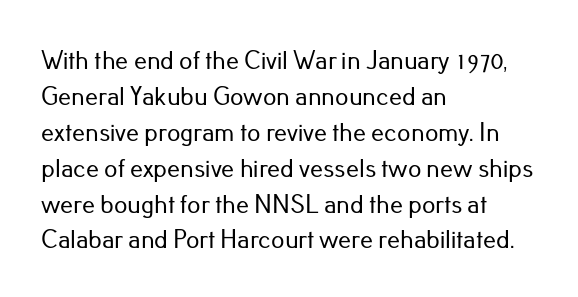
{"italic": "no", "underline": "no", "align": "left", "line_spacing": "normal", "line_spacing_ratio": 1.38, "letter_spacing": "normal", "letter_spacing_em": 0.0, "glyph_px": 26}
